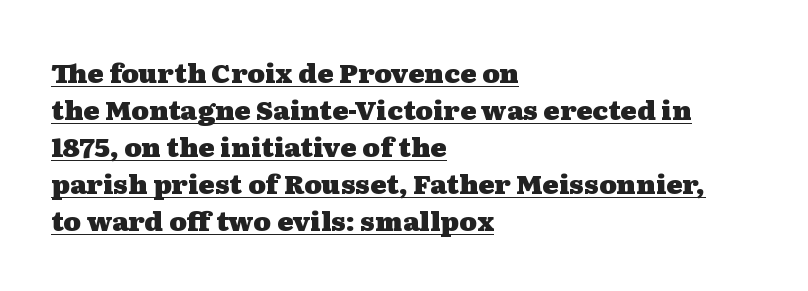
Q: Is the text bold? A: Yes.
Q: Is the text italic (slanted)? A: No, it is upright.
Q: Is the text underlined? A: Yes.
Q: How is the paragraph aligned? A: Left-aligned.
Q: Is the spacing between letters normal or unusually wide? A: Normal.
Q: Is the spacing between lines tight, normal or loose? A: Normal.
